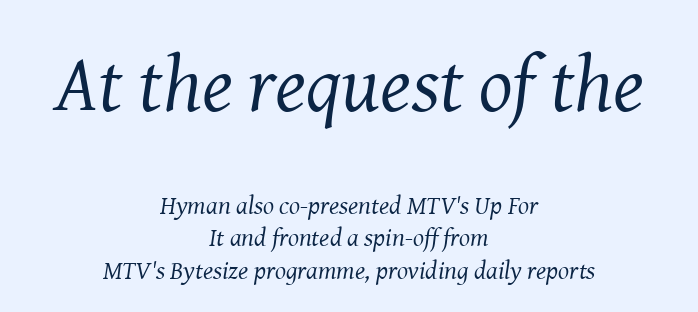
Block one is the big one; block two sits smaller underneath. In terms of letterspacing, this is plain default setting. The text was rendered using a seriffed face with decorative stroke endings. Type without underlining.
